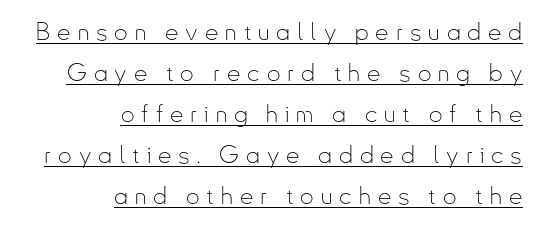
Q: Is the text bold? A: No.
Q: Is the text italic (slanted)? A: No, it is upright.
Q: Is the text underlined? A: Yes.
Q: How is the paragraph aligned? A: Right-aligned.
Q: Is the spacing between letters normal or unusually wide? A: Unusually wide.
